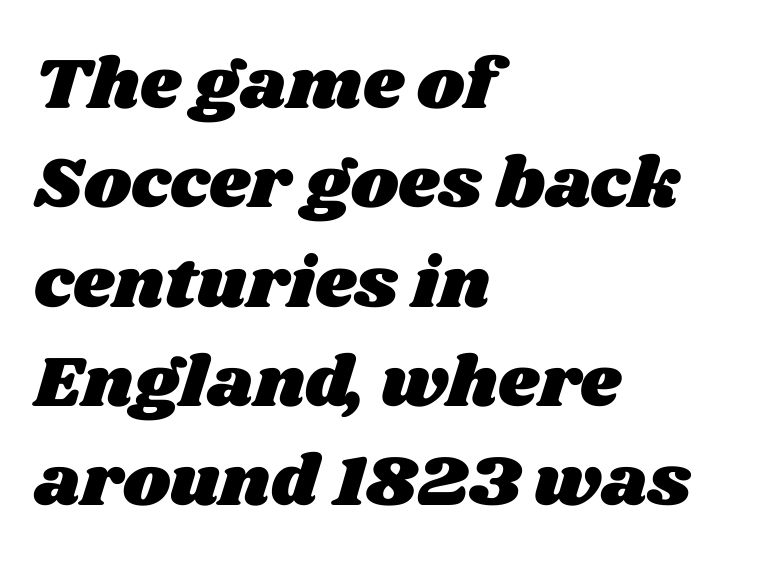
Q: Is the text underlined? A: No.
Q: How is the paragraph aligned? A: Left-aligned.
Q: Is the spacing between letters normal or unusually wide? A: Normal.
Q: Is the spacing between lines tight, normal or loose? A: Normal.
Q: Width (condensed, normal, or wide)? A: Wide.
Q: Stroke contrast? A: Medium.
Q: x-height? A: Large.
Q: Monospaced? A: No.
